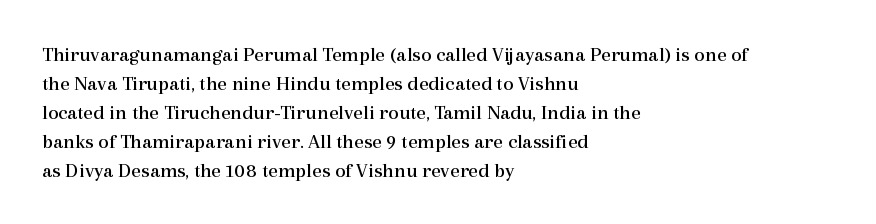
The image shows 21 px text type, upright; set left-aligned, normal line spacing (1.38x), normal letter spacing, not underlined.
